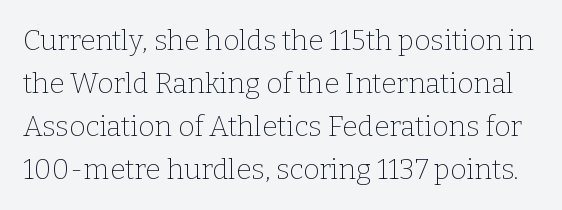
{"serif": "yes", "italic": "no", "bold": "no", "weight": "thin", "width": "normal", "stroke_contrast": "low", "x_height": "medium", "monospaced": "no", "underline": "no", "line_spacing": "normal", "line_spacing_ratio": 1.53, "letter_spacing": "normal", "letter_spacing_em": 0.0, "glyph_px": 28}
